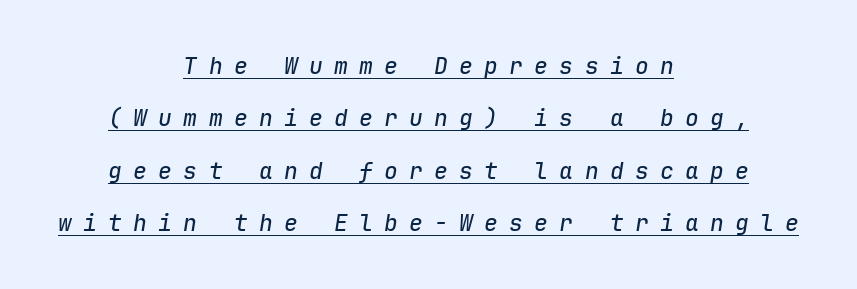
The image shows 23 px text type, italic (leaning right); set centered, loose line spacing (2.28x), unusually wide letter spacing (+0.49 em), underlined.
